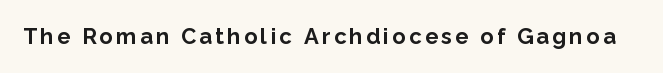
The image shows 22 px bold type, upright; set not underlined.
